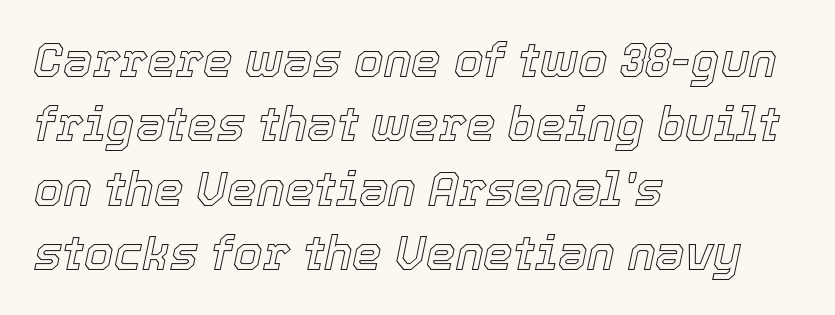
The image shows 47 px text type, italic (leaning right); set left-aligned, normal line spacing (1.37x), normal letter spacing, not underlined; a medium x-height.
